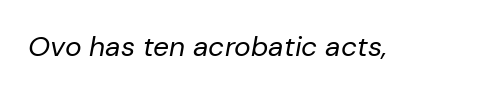
Q: Is the text bold? A: No.
Q: Is the text italic (slanted)? A: Yes, it leans right by about 10 degrees.
Q: Is the text underlined? A: No.
Q: Is the spacing between letters normal or unusually wide? A: Normal.
Q: Width (condensed, normal, or wide)? A: Normal.
Q: Stroke contrast? A: Low.
Q: x-height? A: Medium.
Q: Monospaced? A: No.
